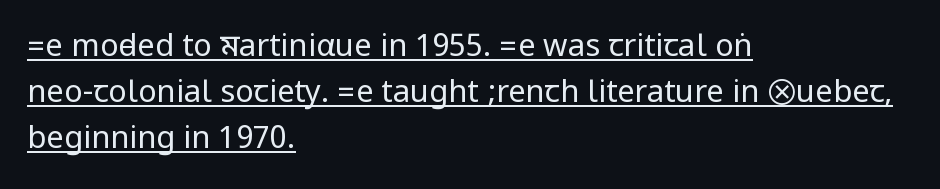
Q: Is the text bold? A: No.
Q: Is the text italic (slanted)? A: No, it is upright.
Q: Is the typeface a serif or a sans-serif typeface? A: Sans-serif.
Q: Is the text underlined? A: Yes.
Q: How is the paragraph aligned? A: Left-aligned.
Q: Is the spacing between letters normal or unusually wide? A: Normal.
Q: Is the spacing between lines tight, normal or loose? A: Normal.
Q: Width (condensed, normal, or wide)? A: Condensed.
Q: Stroke contrast? A: Low.
